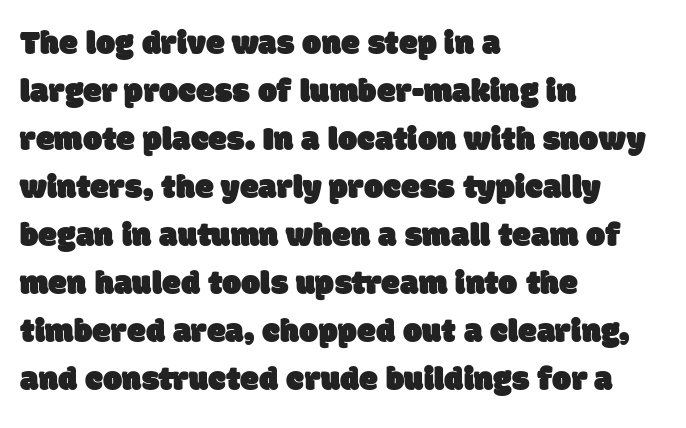
{"serif": "no", "width": "normal", "stroke_contrast": "low", "x_height": "large", "monospaced": "no", "underline": "no", "align": "left", "line_spacing": "normal", "line_spacing_ratio": 1.41, "letter_spacing": "normal", "letter_spacing_em": 0.0, "glyph_px": 34}
